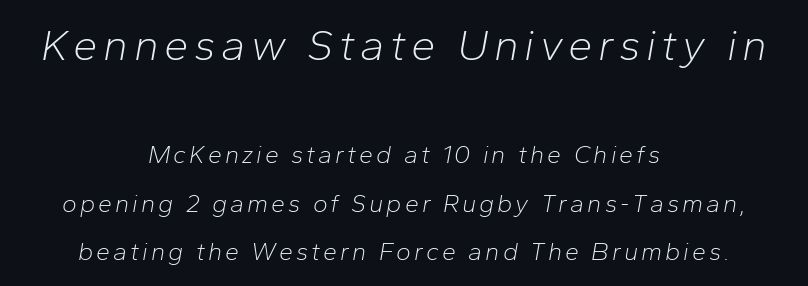
Only glyphs here, with clear space below each row. The face used here is proportionally spaced, like ordinary book or web type. This is not heavy type; no bold has been used. In terms of posture, this sample is oblique. Whoever set this chose breathing room over compactness in the vertical rhythm. Character size in the leading block exceeds that of the trailing block.
